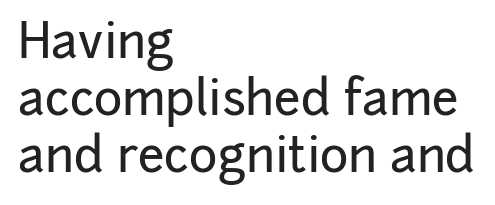
You can tell it's not italic because the verticals are truly vertical. This rendering features lettering with no underline. The type is set solid horizontally, with unmodified tracking. Reading down the block, your eye returns to a fixed left position each line. Typographically, this falls in the sans-serif category. You could not count columns in this text — the font is proportionally spaced.
